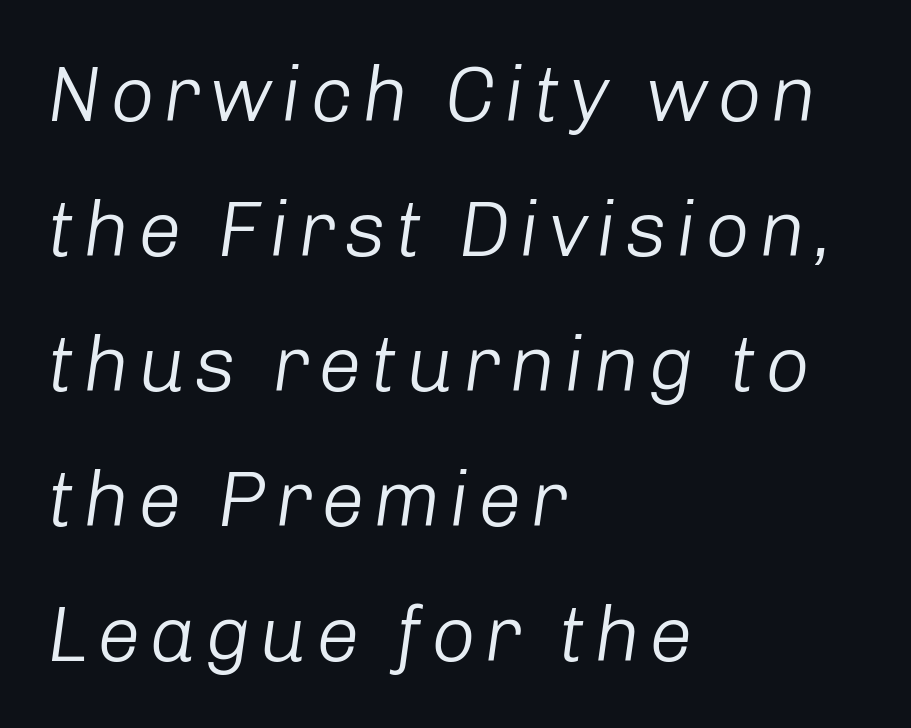
The image shows 78 px light type, italic (leaning right); set left-aligned, line spacing 1.73x, not underlined; low stroke contrast and a medium x-height.
